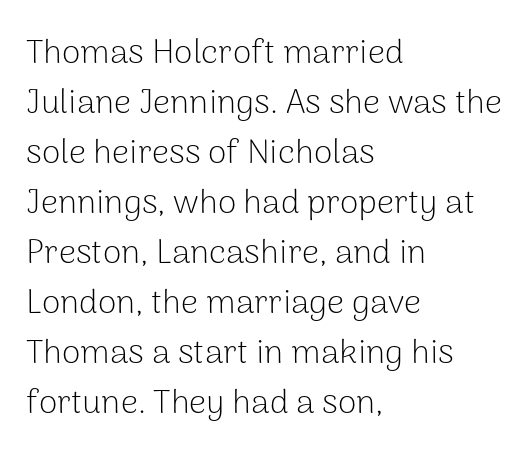
{"serif": "no", "italic": "no", "bold": "no", "weight": "light", "width": "normal", "stroke_contrast": "low", "x_height": "medium", "monospaced": "no", "underline": "no", "align": "left", "line_spacing": "normal", "line_spacing_ratio": 1.47, "letter_spacing": "normal", "letter_spacing_em": 0.0, "glyph_px": 34}
